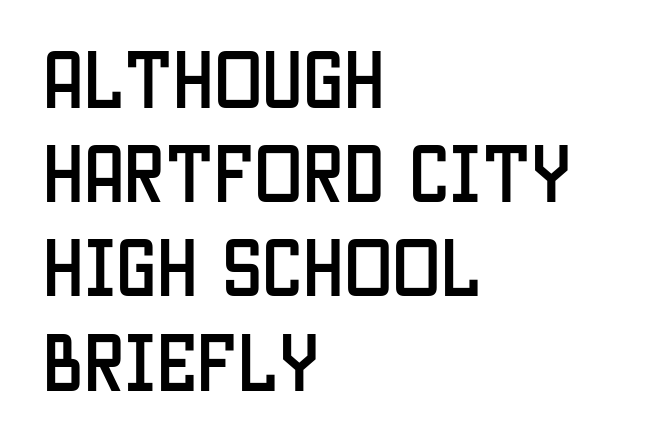
Notice how the stems are strictly vertical — no italics here. Words appear dense and cohesive because spacing is normal. Baseline-to-baseline distance is the conventional proportion of letter height. The letters advance in unequal steps, a hallmark of proportional type.
